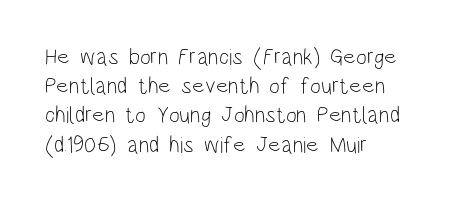
The image shows 23 px text type, upright; set left-aligned, normal line spacing (1.27x), normal letter spacing, not underlined.
